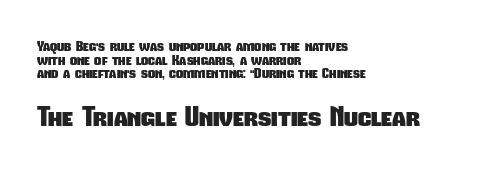
The text block is weighted toward the left margin, trailing off unevenly rightward. This rendering leaves character spacing at its baseline value. What's the leading like? Squeezed, with rows nearly overlapping. Plain, unruled lines of type. The rendering uses a bold face; every stroke is thick and dark. Scale increases going downward across the two blocks.
